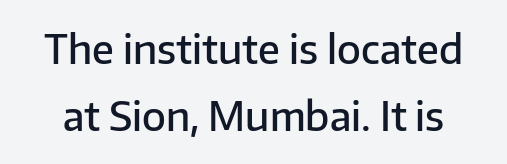
The image shows 39 px semibold sans-serif type, upright; set line spacing 1.73x, normal letter spacing, not underlined; low stroke contrast and a medium x-height.
